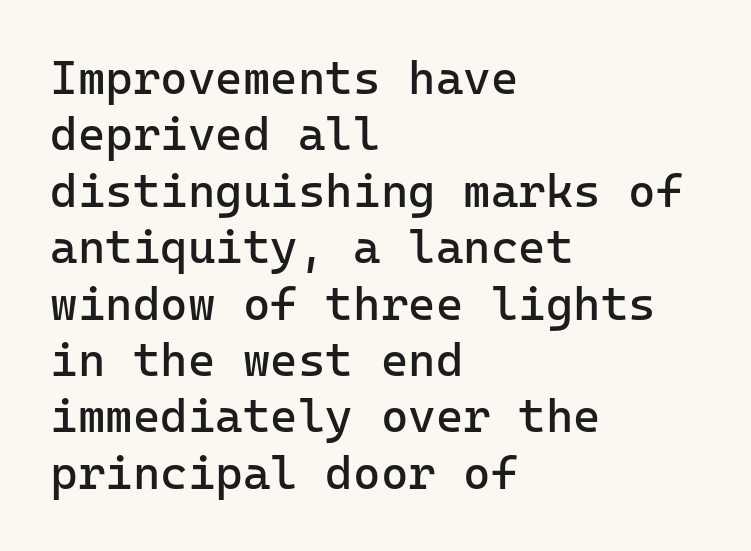
Bare-footed words on every line. The passage shown is not bold in any degree. I'd call this a sans setting — the letters go barefoot. This is roman type, the default non-slanted kind.
